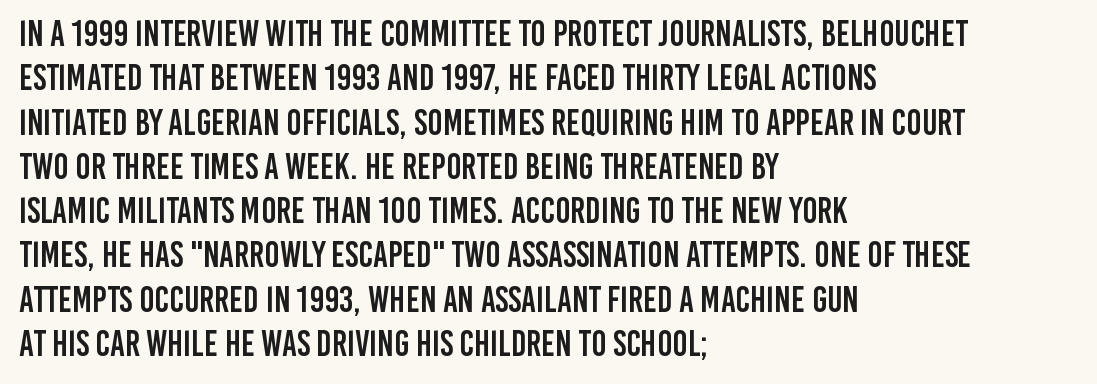
The image shows 36 px condensed sans-serif type, upright; set left-aligned, line spacing 1.23x, normal letter spacing, not underlined; low stroke contrast and a large x-height.
